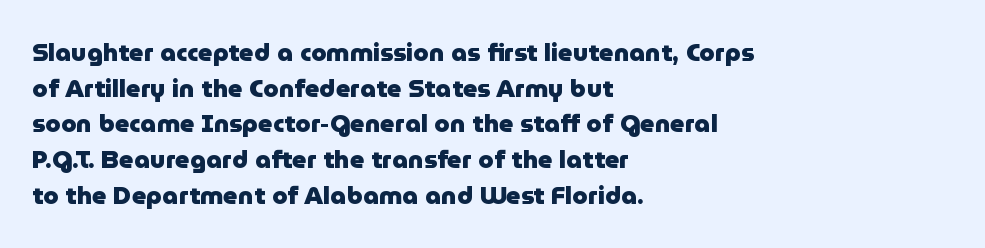
The image shows 25 px bold type, upright; set left-aligned, normal line spacing (1.43x), normal letter spacing, not underlined.
